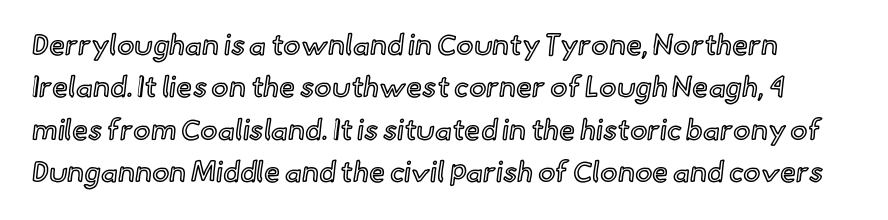
Does extra space separate the letters? No, they use regular spacing. The foot of each line stays bare and open. Varying glyph widths throughout — classic text-font behaviour. Rows of type keep a routine distance in the vertical direction.
